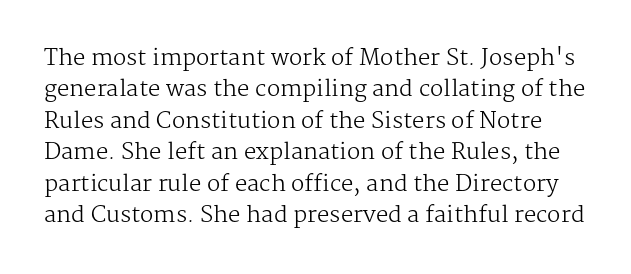
{"italic": "no", "bold": "no", "underline": "no", "line_spacing": "normal", "line_spacing_ratio": 1.43, "letter_spacing": "normal", "letter_spacing_em": 0.0, "glyph_px": 22}
